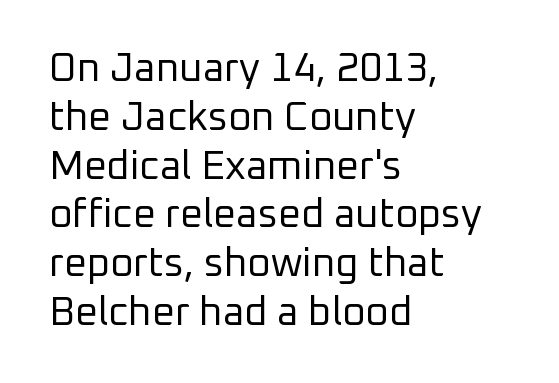
Q: Is the text bold? A: No.
Q: Is the text italic (slanted)? A: No, it is upright.
Q: Is the typeface a serif or a sans-serif typeface? A: Sans-serif.
Q: Is the text underlined? A: No.
Q: How is the paragraph aligned? A: Left-aligned.
Q: Is the spacing between letters normal or unusually wide? A: Normal.
Q: Width (condensed, normal, or wide)? A: Normal.
Q: Stroke contrast? A: Low.
Q: x-height? A: Medium.
Q: Monospaced? A: No.
